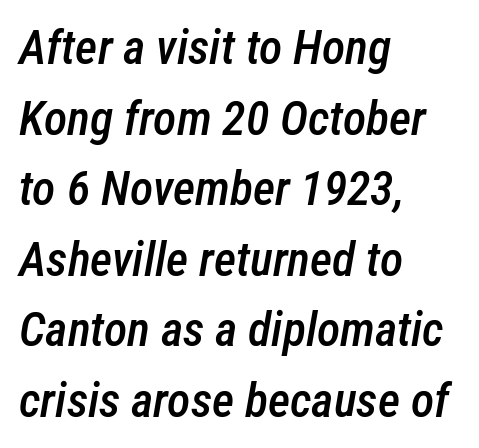
Beneath every word, the page is bare. Each letter keeps its own natural width here, so spacing adapts to shape. Heft: intermediate — a semibold. Caption: standard tracking, unaltered. Each line starts at the same left margin while the right side varies. Does the lettering tilt? It does — this is italic.
